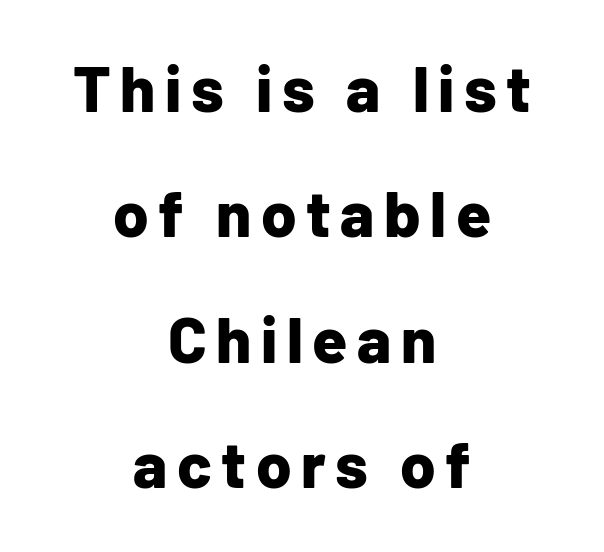
The image shows 64 px bold sans-serif type, upright; set centered, loose line spacing (1.96x), not underlined; low stroke contrast and a medium x-height.
